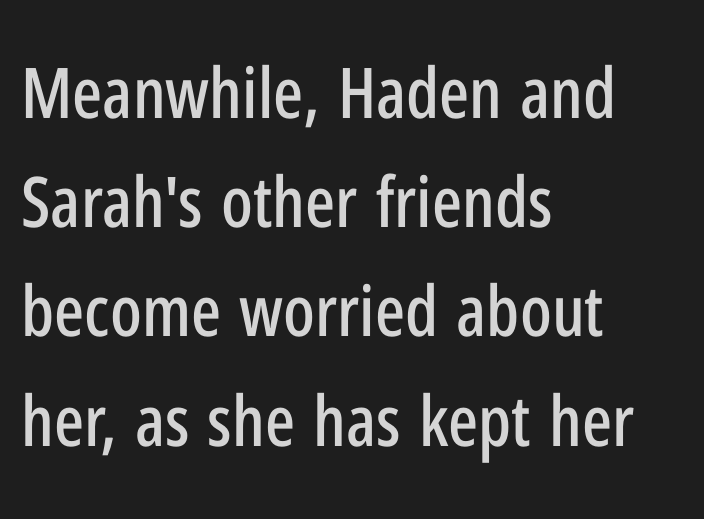
You can tell from the bare stems that sans-serif type was used. Does the lettering tilt? It doesn't — this is upright. These lines are set flush left with a ragged right edge. The gaps between neighbouring characters are ordinary and unremarkable. Check the space under the baseline: it is left empty.
